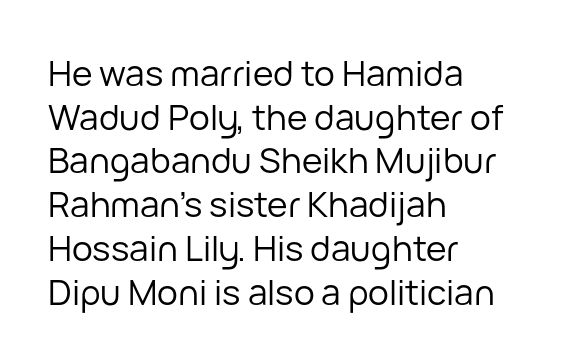
Q: Is the text bold? A: No.
Q: Is the text italic (slanted)? A: No, it is upright.
Q: Is the typeface a serif or a sans-serif typeface? A: Sans-serif.
Q: Is the text underlined? A: No.
Q: How is the paragraph aligned? A: Left-aligned.
Q: Is the spacing between letters normal or unusually wide? A: Normal.
Q: Is the spacing between lines tight, normal or loose? A: Normal.
Q: Width (condensed, normal, or wide)? A: Normal.
Q: Stroke contrast? A: Low.
Q: x-height? A: Medium.
Q: Monospaced? A: No.
